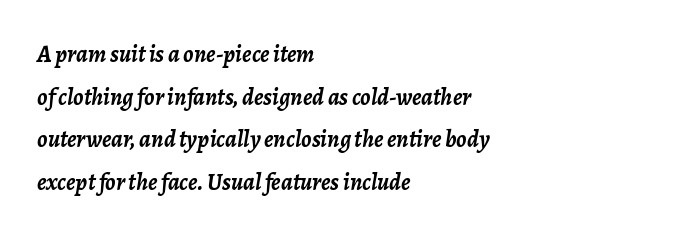
{"italic": "yes", "lean": "right", "slant_degrees": 7, "bold": "yes", "underline": "no", "align": "left", "line_spacing_ratio": 1.78, "letter_spacing": "normal", "letter_spacing_em": 0.0, "glyph_px": 24}
